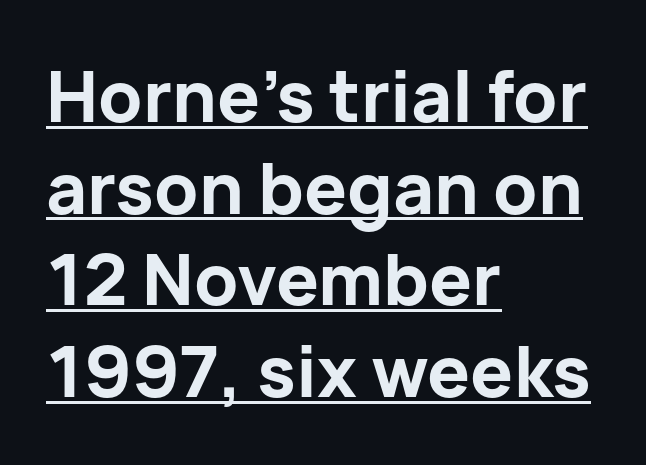
{"serif": "no", "italic": "no", "bold": "yes", "weight": "bold", "width": "normal", "stroke_contrast": "low", "x_height": "medium", "monospaced": "no", "underline": "yes", "align": "left", "line_spacing": "normal", "line_spacing_ratio": 1.29, "letter_spacing": "normal", "letter_spacing_em": 0.0, "glyph_px": 71}
